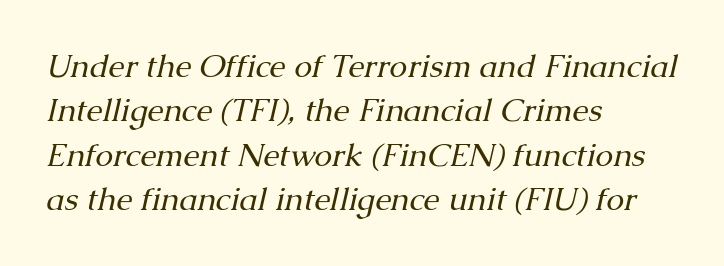
Q: Is the text bold? A: No.
Q: Is the text italic (slanted)? A: Yes, it leans right by about 13 degrees.
Q: Is the typeface a serif or a sans-serif typeface? A: Serif.
Q: Is the text underlined? A: No.
Q: How is the paragraph aligned? A: Left-aligned.
Q: Is the spacing between letters normal or unusually wide? A: Normal.
Q: Is the spacing between lines tight, normal or loose? A: Normal.
Q: Width (condensed, normal, or wide)? A: Normal.
Q: Stroke contrast? A: Medium.
Q: x-height? A: Medium.
Q: Monospaced? A: No.
